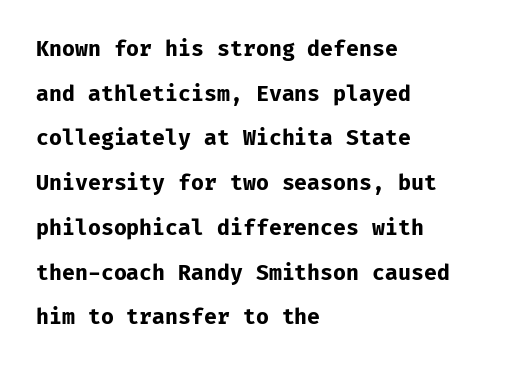
Underline: absent. If you drew a ruler down the left edge, every line would touch it. These lines stand farther apart than default settings would place them. In terms of letterspacing, this is plain default setting. Posture: vertical. A full-strength bold gives these letters their thick strokes.
